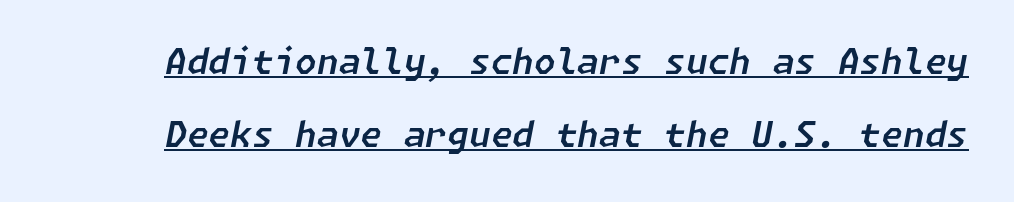
Q: Is the text italic (slanted)? A: Yes, it leans right by about 11 degrees.
Q: Is the text underlined? A: Yes.
Q: Is the spacing between letters normal or unusually wide? A: Normal.
Q: Is the spacing between lines tight, normal or loose? A: Loose.
Q: Width (condensed, normal, or wide)? A: Normal.
Q: Stroke contrast? A: Low.
Q: x-height? A: Medium.
